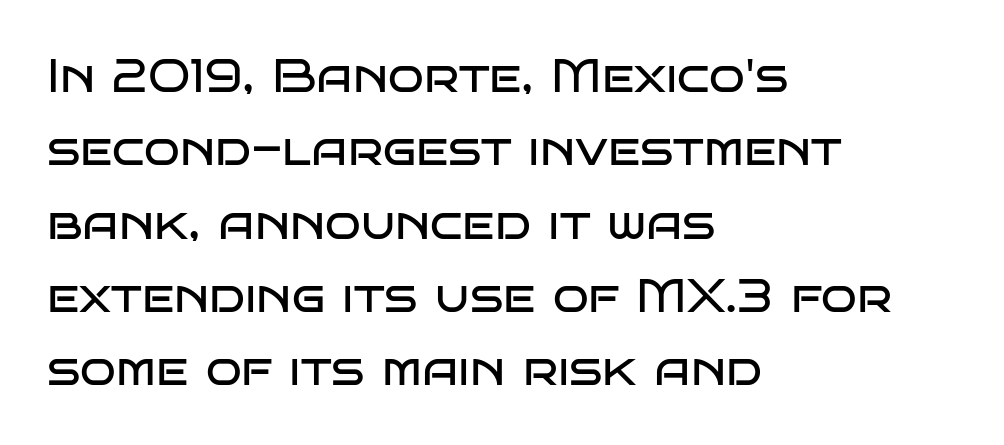
Q: Is the text bold? A: No.
Q: Is the text italic (slanted)? A: No, it is upright.
Q: Is the typeface a serif or a sans-serif typeface? A: Sans-serif.
Q: Is the text underlined? A: No.
Q: How is the paragraph aligned? A: Left-aligned.
Q: Is the spacing between letters normal or unusually wide? A: Normal.
Q: Is the spacing between lines tight, normal or loose? A: Normal.
Q: Width (condensed, normal, or wide)? A: Wide.
Q: Stroke contrast? A: Low.
Q: x-height? A: Large.
Q: Monospaced? A: No.
